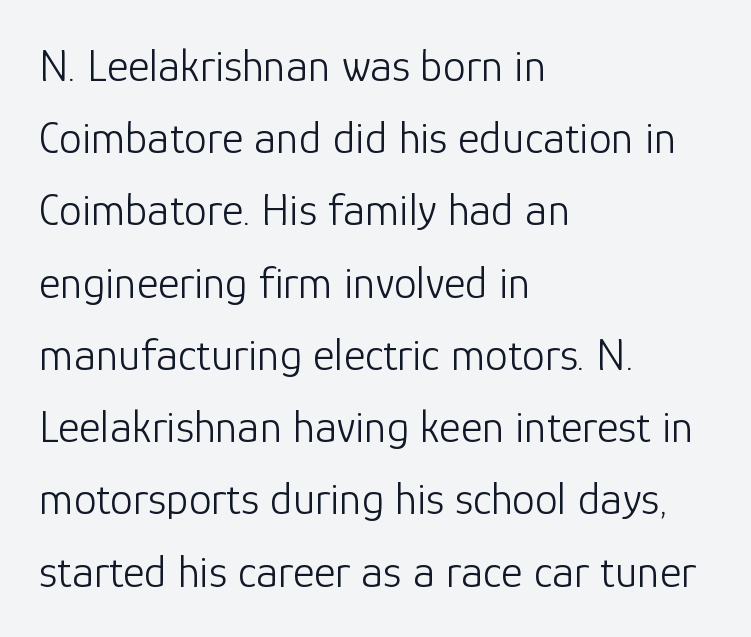
{"serif": "no", "italic": "no", "bold": "no", "weight": "light", "width": "normal", "stroke_contrast": "low", "x_height": "medium", "monospaced": "no", "underline": "no", "align": "left", "line_spacing": "normal", "line_spacing_ratio": 1.57, "letter_spacing": "normal", "letter_spacing_em": 0.0, "glyph_px": 46}
